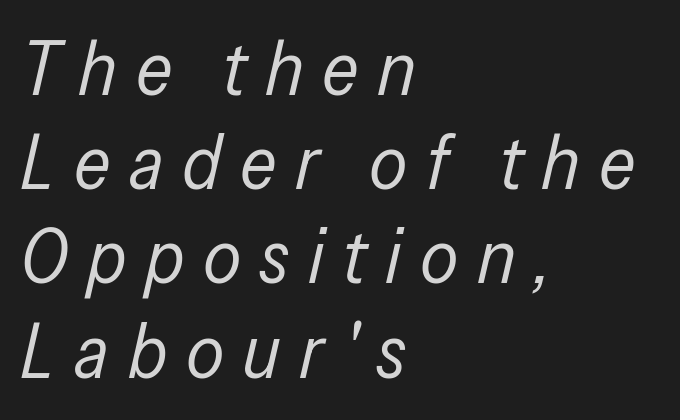
{"italic": "yes", "lean": "right", "slant_degrees": 13, "bold": "no", "weight": "regular", "width": "condensed", "stroke_contrast": "low", "x_height": "medium", "monospaced": "no", "underline": "no", "align": "left", "line_spacing_ratio": 1.24, "letter_spacing": "wide", "letter_spacing_em": 0.24, "glyph_px": 76}
